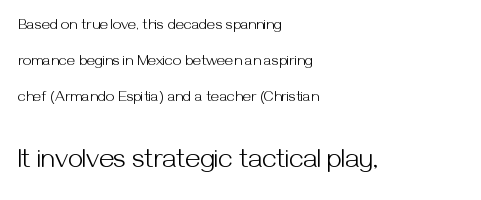
The image shows 27 px text type, upright; set left-aligned, loose line spacing (2.39x), normal letter spacing, not underlined; the second (bottom) block is 1.8x larger.
